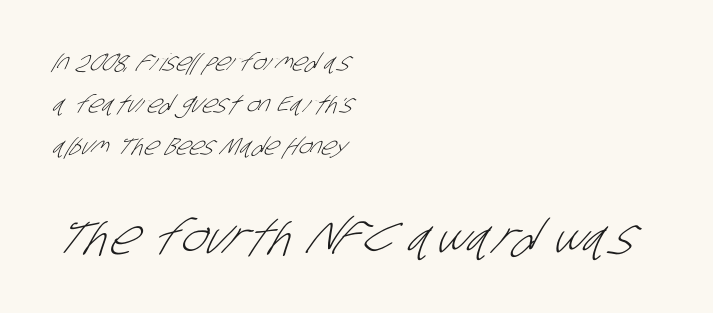
In this sample the second text group is rendered at the bigger scale. Weight: regular or lighter. Serifs: no, the terminals of the letterforms are clean. This sample is left-justified, so line endings fall wherever the words run out. A typesetter would call this zero additional tracking.
